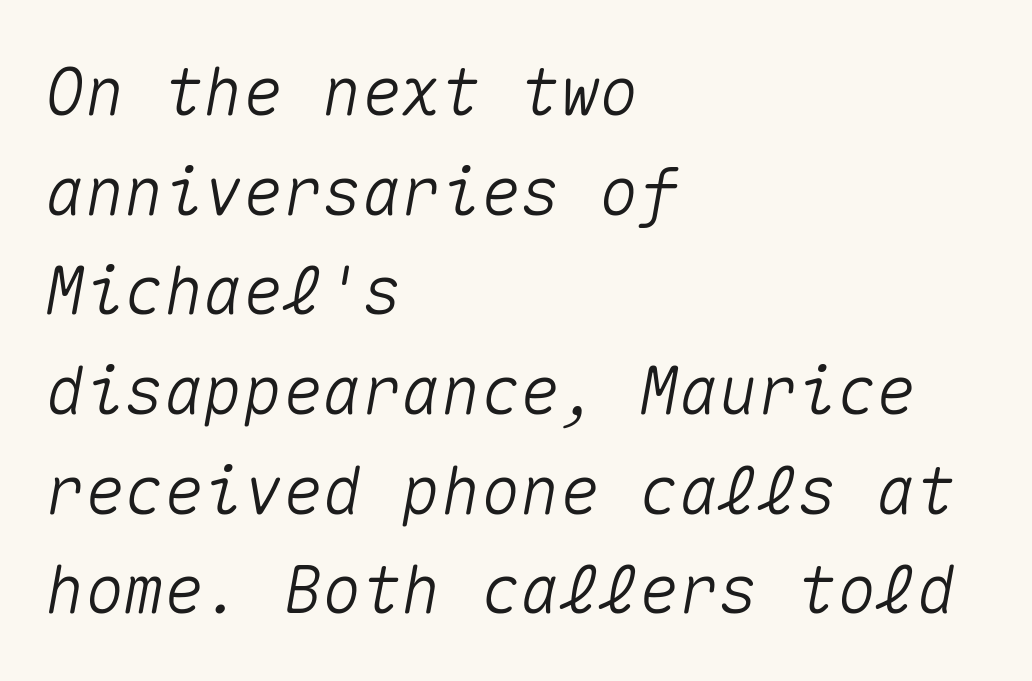
The image shows 66 px text type, italic (leaning right), monospaced; set left-aligned, normal line spacing (1.51x), normal letter spacing, not underlined; medium stroke contrast and a medium x-height.
